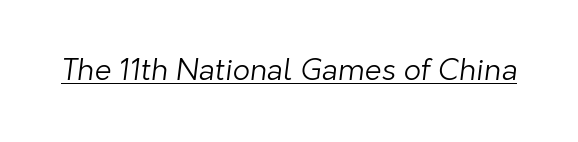
The image shows 30 px light sans-serif type; set normal letter spacing, underlined; low stroke contrast and a medium x-height.
